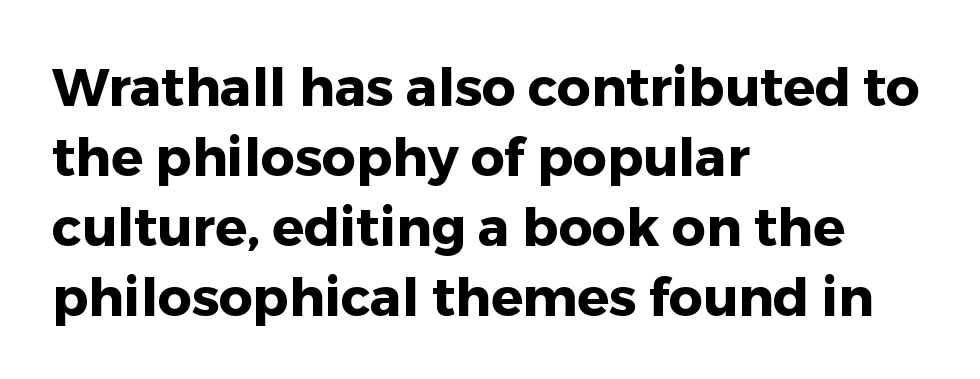
{"serif": "no", "italic": "no", "bold": "yes", "weight": "heavy", "width": "normal", "stroke_contrast": "low", "x_height": "medium", "monospaced": "no", "underline": "no", "align": "left", "line_spacing": "normal", "line_spacing_ratio": 1.32, "letter_spacing": "normal", "letter_spacing_em": 0.0, "glyph_px": 53}
